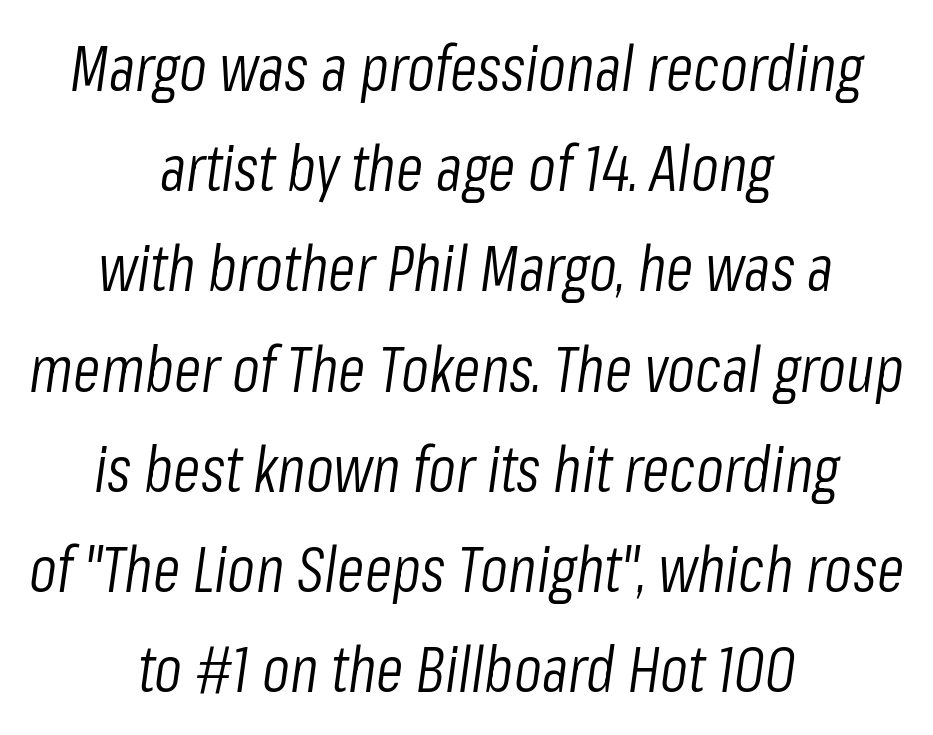
Q: Is the text bold? A: No.
Q: Is the text italic (slanted)? A: Yes, it leans right by about 8 degrees.
Q: Is the text underlined? A: No.
Q: How is the paragraph aligned? A: Centered.
Q: Is the spacing between letters normal or unusually wide? A: Normal.
Q: Is the spacing between lines tight, normal or loose? A: Normal.
Q: Width (condensed, normal, or wide)? A: Condensed.
Q: Stroke contrast? A: Low.
Q: x-height? A: Medium.
Q: Monospaced? A: No.
